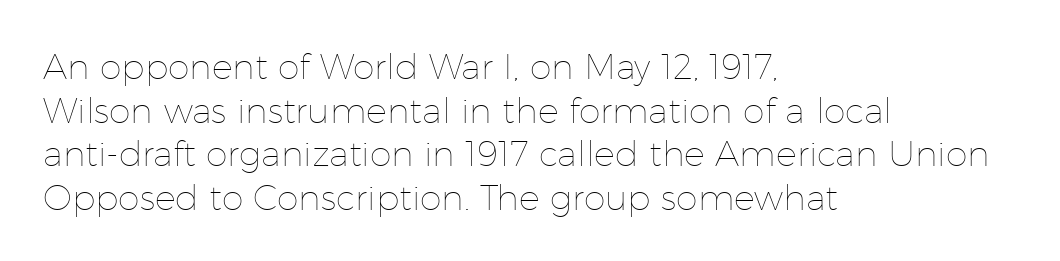
Vertical stems look standard width or narrower in stroke. The space between consecutive lines is moderate. Vertical strokes here are truly vertical. The space beneath each line is pristine and unruled. Line starts are locked; line ends wander.
